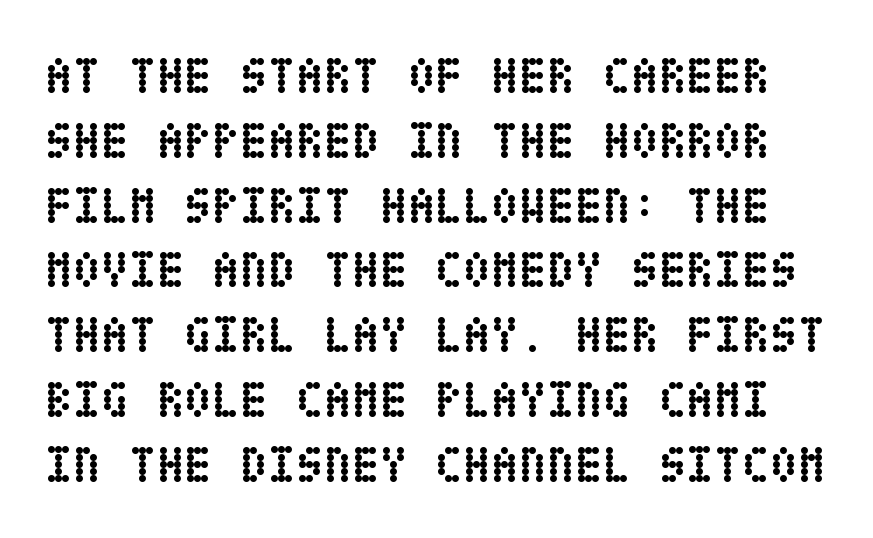
{"italic": "no", "bold": "yes", "weight": "semibold", "width": "condensed", "stroke_contrast": "low", "x_height": "large", "underline": "no", "line_spacing": "normal", "line_spacing_ratio": 1.27, "letter_spacing": "normal", "letter_spacing_em": 0.0, "glyph_px": 51}
